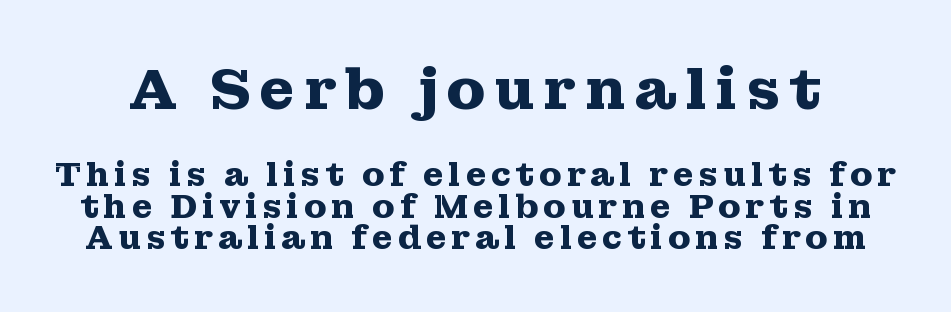
You get the large type first, then a drop to smaller type. How would I describe the line gaps? Narrow and economical. The rendering uses a bold face; every stroke is thick and dark. The lettering stays uniformly vertical, giving the passage a roman look. Little horizontal feet cap the strokes, marking this as serif type. Any mark beneath the type? The region is blank.
